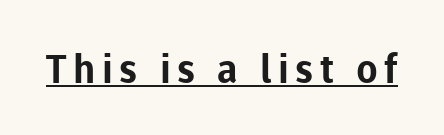
Q: Is the text bold? A: Yes.
Q: Is the text italic (slanted)? A: No, it is upright.
Q: Is the typeface a serif or a sans-serif typeface? A: Sans-serif.
Q: Is the text underlined? A: Yes.
Q: Width (condensed, normal, or wide)? A: Normal.
Q: Stroke contrast? A: Low.
Q: x-height? A: Medium.
Q: Monospaced? A: No.
